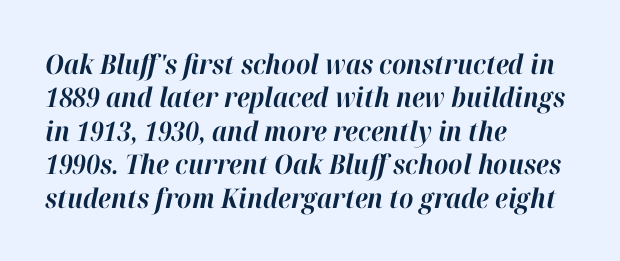
Between one letter and the next there's only the usual sliver of space. When letters slant like this, we call the style italic. The specimen omits any rule beneath the text block's lines. In terms of weight, the rendering is a true, heavy bold. A student would call this left alignment; a typographer would say flush left, rag right.
